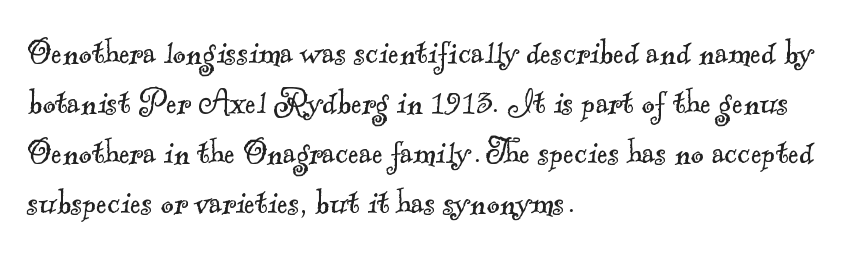
The vertical gap from one line to the next is medium. Horizontal alignment here is leftward, the default for most running prose. Lines of text with bare space underneath. This sample uses a serif face.
